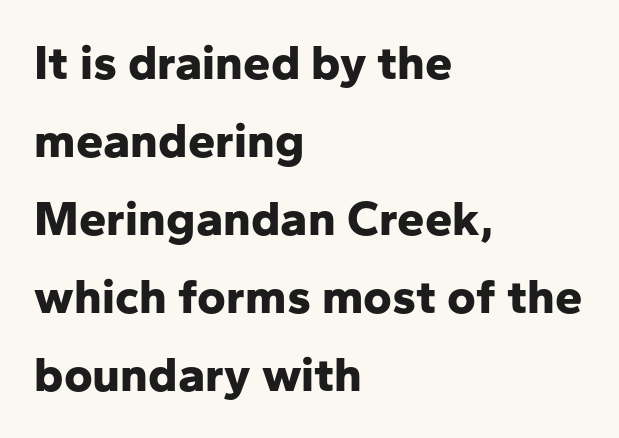
The image shows 49 px bold sans-serif type, upright; set left-aligned, normal line spacing (1.59x), normal letter spacing, not underlined; low stroke contrast and a medium x-height.
